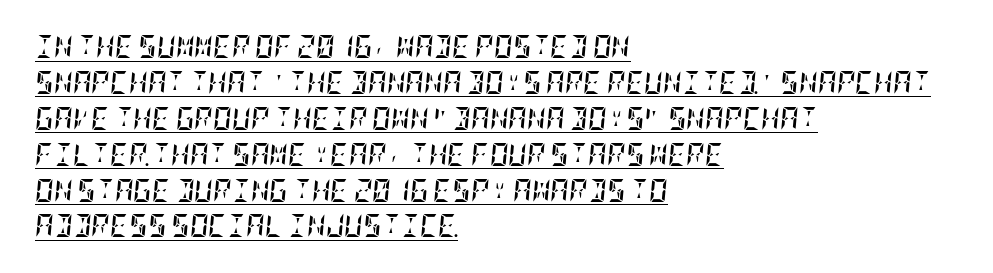
{"italic": "yes", "lean": "right", "slant_degrees": 5, "bold": "yes", "underline": "yes", "align": "left", "line_spacing": "normal", "line_spacing_ratio": 1.56, "letter_spacing": "normal", "letter_spacing_em": 0.0, "glyph_px": 23}
